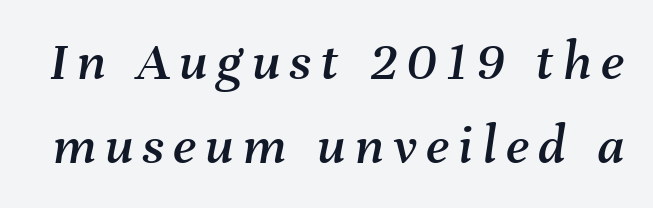
The letters advance in unequal steps, a hallmark of proportional type. No word sits above an underline. Notice how descenders clear the ascenders below comfortably — that's standard leading. Would a proofreader flag this as italicized? Yes.
